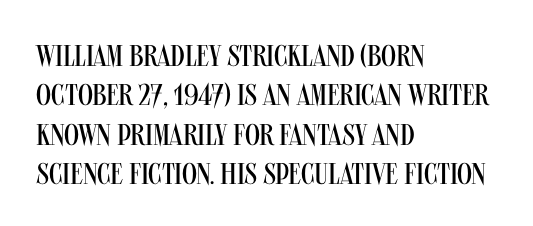
The image shows 30 px regular-weight, condensed sans-serif type, upright; set left-aligned, normal line spacing (1.31x), normal letter spacing, not underlined; medium stroke contrast and a large x-height.
